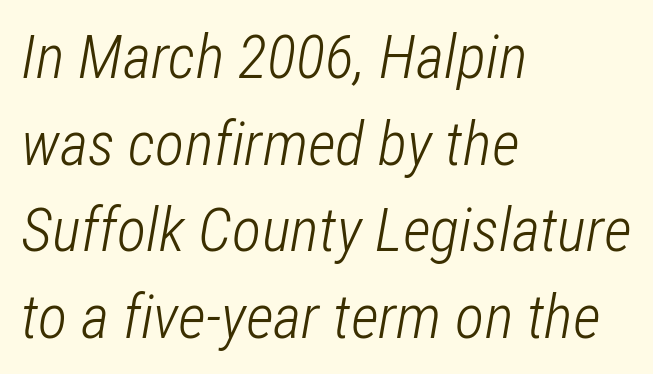
Q: Is the text bold? A: No.
Q: Is the text italic (slanted)? A: Yes, it leans right by about 12 degrees.
Q: Is the text underlined? A: No.
Q: How is the paragraph aligned? A: Left-aligned.
Q: Is the spacing between letters normal or unusually wide? A: Normal.
Q: Is the spacing between lines tight, normal or loose? A: Normal.
Q: Width (condensed, normal, or wide)? A: Condensed.
Q: Stroke contrast? A: Low.
Q: x-height? A: Medium.
Q: Monospaced? A: No.
